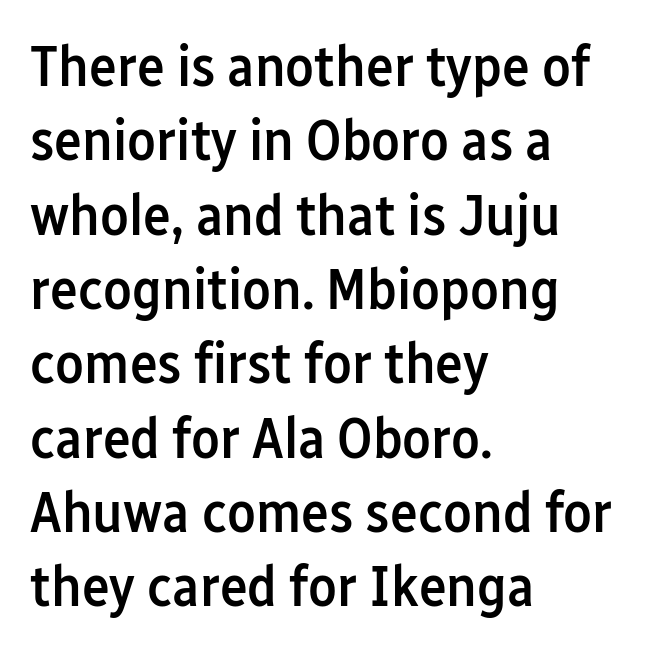
Q: Is the text bold? A: Semi-bold.
Q: Is the text italic (slanted)? A: No, it is upright.
Q: Is the typeface a serif or a sans-serif typeface? A: Sans-serif.
Q: Is the text underlined? A: No.
Q: How is the paragraph aligned? A: Left-aligned.
Q: Is the spacing between letters normal or unusually wide? A: Normal.
Q: Is the spacing between lines tight, normal or loose? A: Normal.
Q: Width (condensed, normal, or wide)? A: Condensed.
Q: Stroke contrast? A: Low.
Q: x-height? A: Medium.
Q: Monospaced? A: No.
